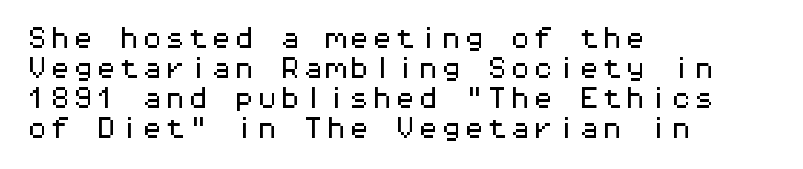
The ragged edge is on the right, which tells us the setting is flush left. What's the leading like? Ordinary, nothing unusual. Posture: straight, roman, zero tilt. The face used here is rendered with its standard letterfit. Letters rest on an invisible, unmarked baseline.
